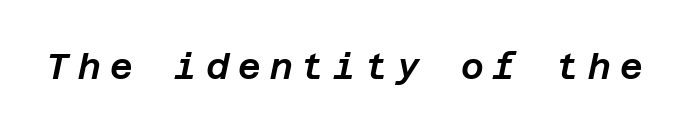
Q: Is the text italic (slanted)? A: Yes, it leans right by about 12 degrees.
Q: Is the text underlined? A: No.
Q: Is the spacing between letters normal or unusually wide? A: Unusually wide.
Q: Width (condensed, normal, or wide)? A: Normal.
Q: Stroke contrast? A: Low.
Q: x-height? A: Large.
